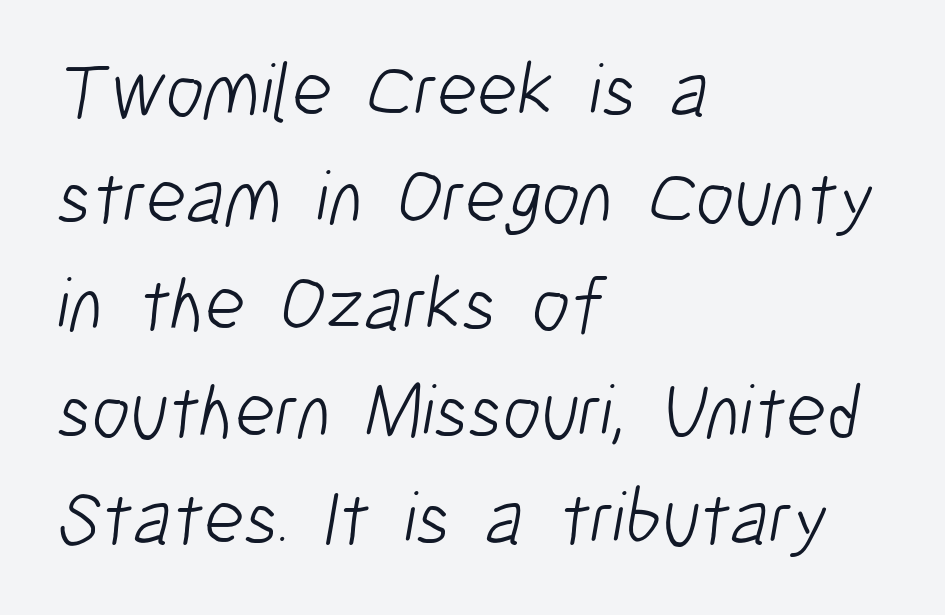
Is there much room between lines? A standard amount, neither cramped nor airy. Look at the tracking — it's just the regular setting, nothing added. Letterform terminals end flat and unadorned throughout the passage. These lines are set flush left with a ragged right edge. Quick note: underline off. This sample has the flowing, uneven cadence of proportional lettering.
